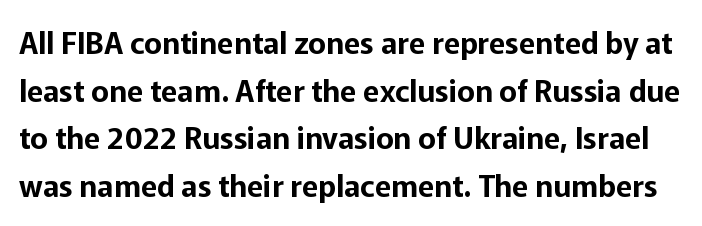
The image shows 30 px sans-serif type, upright; set normal line spacing (1.59x), normal letter spacing, not underlined; low stroke contrast and a medium x-height.
